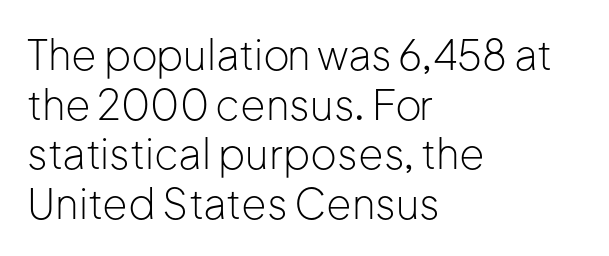
{"serif": "no", "italic": "no", "bold": "no", "weight": "light", "width": "normal", "stroke_contrast": "low", "x_height": "medium", "monospaced": "no", "underline": "no", "align": "left", "line_spacing_ratio": 1.21, "letter_spacing": "normal", "letter_spacing_em": 0.0, "glyph_px": 41}
